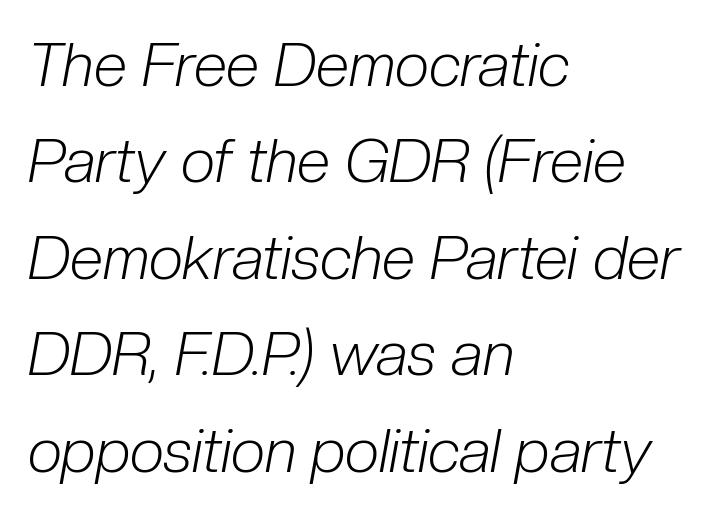
{"italic": "yes", "lean": "right", "slant_degrees": 10, "bold": "no", "weight": "light", "width": "condensed", "stroke_contrast": "low", "x_height": "medium", "monospaced": "no", "underline": "no", "align": "left", "line_spacing": "normal", "line_spacing_ratio": 1.58, "letter_spacing": "normal", "letter_spacing_em": 0.0, "glyph_px": 61}
